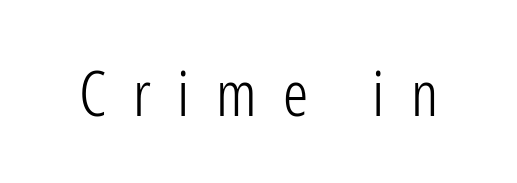
The image shows 63 px light, condensed sans-serif type, upright; set unusually wide letter spacing (+0.42 em), not underlined; low stroke contrast and a medium x-height.
